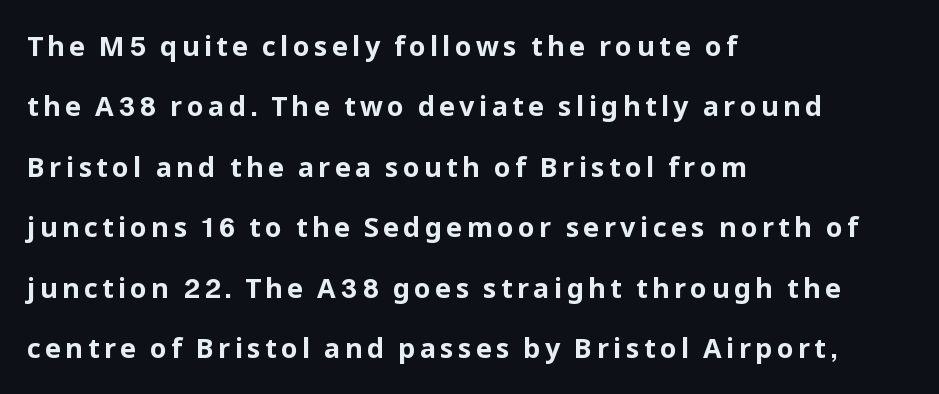
Regarding leading, the lines here are spaced well apart. No word sits above an underline. These lines are set flush left with a ragged right edge. Posture: upright roman.
